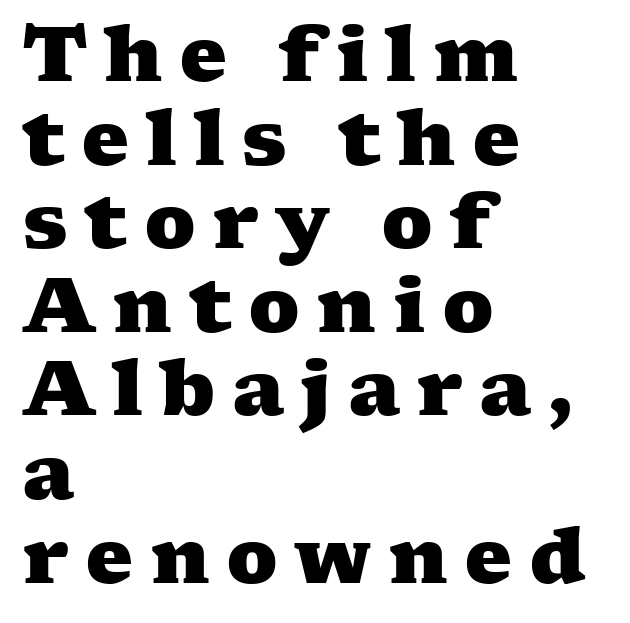
Q: Is the text bold? A: Yes.
Q: Is the typeface a serif or a sans-serif typeface? A: Serif.
Q: Is the text underlined? A: No.
Q: How is the paragraph aligned? A: Left-aligned.
Q: Is the spacing between letters normal or unusually wide? A: Unusually wide.
Q: Is the spacing between lines tight, normal or loose? A: Tight.
Q: Width (condensed, normal, or wide)? A: Wide.
Q: Stroke contrast? A: Medium.
Q: x-height? A: Medium.
Q: Monospaced? A: No.
